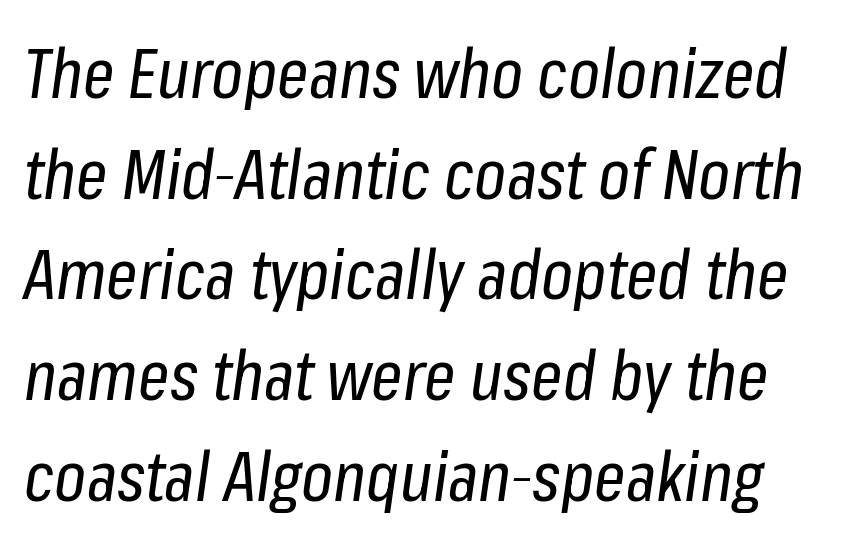
{"italic": "yes", "lean": "right", "slant_degrees": 8, "bold": "no", "weight": "regular", "width": "condensed", "stroke_contrast": "low", "x_height": "medium", "monospaced": "no", "underline": "no", "line_spacing": "normal", "line_spacing_ratio": 1.46, "letter_spacing": "normal", "letter_spacing_em": 0.0, "glyph_px": 69}
